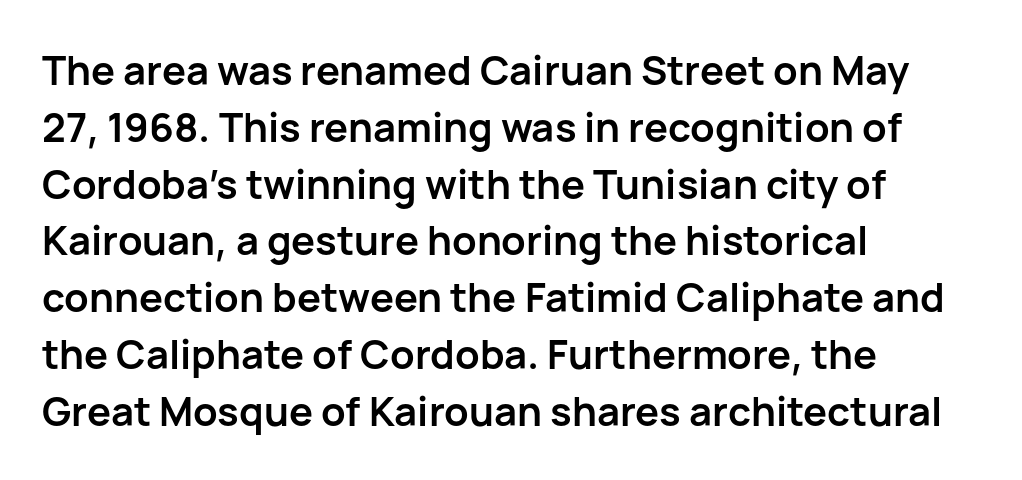
The image shows 40 px semibold sans-serif type, upright; set left-aligned, normal line spacing (1.42x), normal letter spacing, not underlined; low stroke contrast and a medium x-height.
